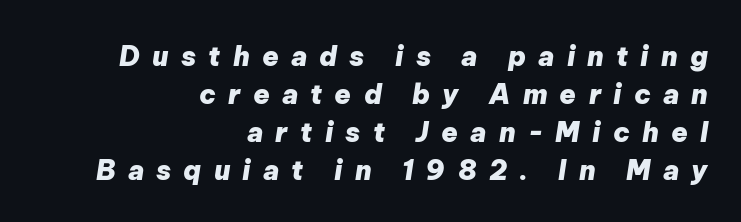
{"italic": "yes", "lean": "right", "slant_degrees": 9, "bold": "yes", "underline": "no", "align": "right", "line_spacing": "normal", "line_spacing_ratio": 1.41, "letter_spacing": "wide", "letter_spacing_em": 0.45, "glyph_px": 27}
